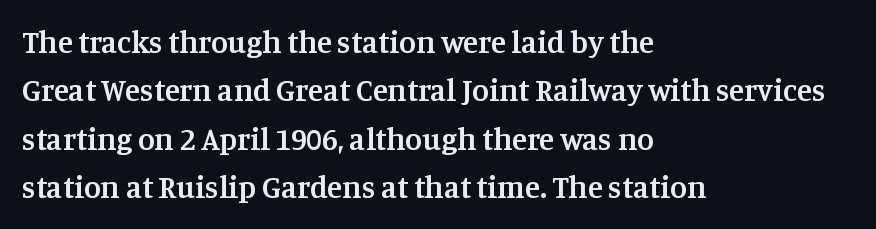
Q: Is the text bold? A: Semi-bold.
Q: Is the text italic (slanted)? A: No, it is upright.
Q: Is the typeface a serif or a sans-serif typeface? A: Serif.
Q: Is the text underlined? A: No.
Q: How is the paragraph aligned? A: Left-aligned.
Q: Is the spacing between letters normal or unusually wide? A: Normal.
Q: Is the spacing between lines tight, normal or loose? A: Normal.
Q: Width (condensed, normal, or wide)? A: Normal.
Q: Stroke contrast? A: Medium.
Q: x-height? A: Large.
Q: Monospaced? A: No.
